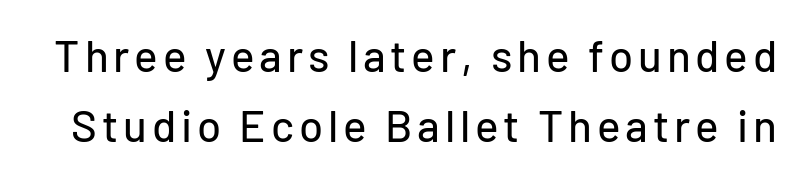
Q: Is the text italic (slanted)? A: No, it is upright.
Q: Is the typeface a serif or a sans-serif typeface? A: Sans-serif.
Q: Is the text underlined? A: No.
Q: Is the spacing between lines tight, normal or loose? A: Normal.
Q: Width (condensed, normal, or wide)? A: Normal.
Q: Stroke contrast? A: Low.
Q: x-height? A: Medium.
Q: Monospaced? A: No.
